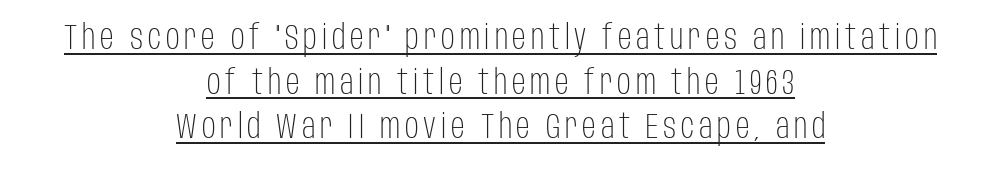
The image shows 34 px light, condensed sans-serif type, upright; set centered, normal line spacing (1.31x), underlined; low stroke contrast and a large x-height.
